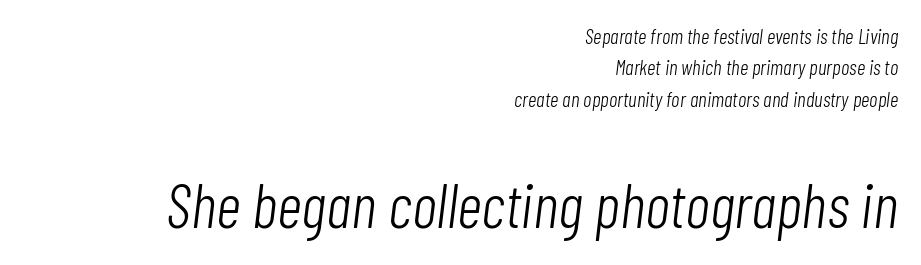
The image shows 62 px light, condensed type, italic (leaning right); set right-aligned, normal line spacing (1.49x), normal letter spacing, not underlined; the second (bottom) block is 2.95x larger; low stroke contrast and a medium x-height.
